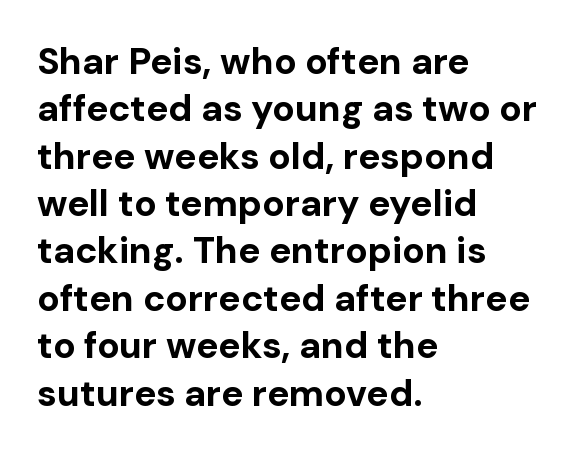
The image shows 37 px bold sans-serif type, upright; set left-aligned, normal line spacing (1.28x), normal letter spacing, not underlined; low stroke contrast and a medium x-height.
